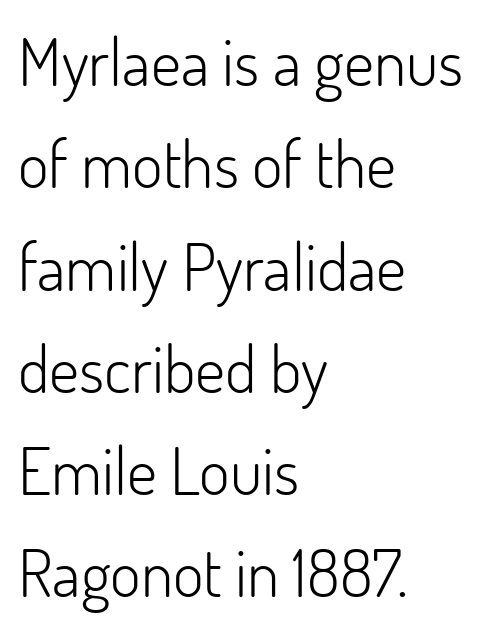
{"serif": "no", "italic": "no", "bold": "no", "weight": "light", "width": "normal", "stroke_contrast": "low", "x_height": "small", "monospaced": "no", "underline": "no", "align": "left", "line_spacing": "normal", "line_spacing_ratio": 1.55, "letter_spacing": "normal", "letter_spacing_em": 0.0, "glyph_px": 66}
